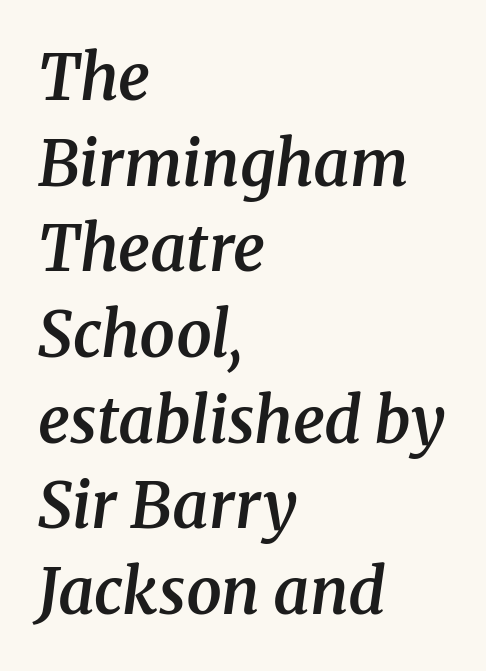
Vertically, the passage feels balanced, rows spaced as you'd expect. Slant detected: the letters are inclined. Words float on clear page, feet unadorned. A bit beefed up — I'd call it semibold rather than bold. Observe the serifs anchoring each vertical stroke in this sample. The rag falls on the right side of this text block.
